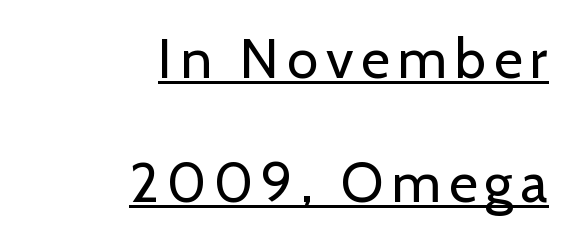
The image shows 56 px regular-weight sans-serif type, upright; set right-aligned, loose line spacing (2.21x), underlined; low stroke contrast and a medium x-height.
